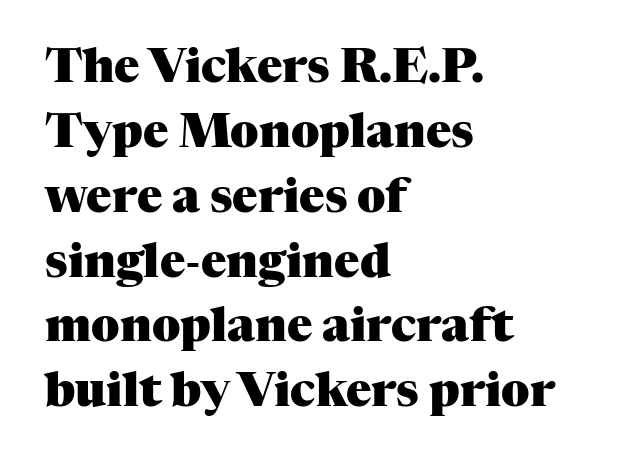
This sample uses an upright cut, with every glyph sitting square on the baseline. Small tapered or slab feet sit at the stroke ends, so this counts as serif. Students, observe: this is what conventionally led text looks like. The line texture is even and compact thanks to regular tracking. Proportional: the letters do not fall into vertical columns. The glyphs are unaccompanied by any horizontal stroke below them.
